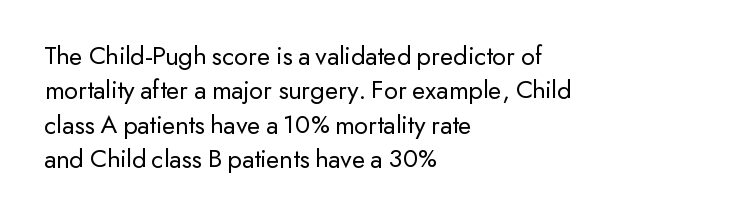
The image shows 27 px text type, upright; set left-aligned, normal line spacing (1.27x), normal letter spacing, not underlined.
